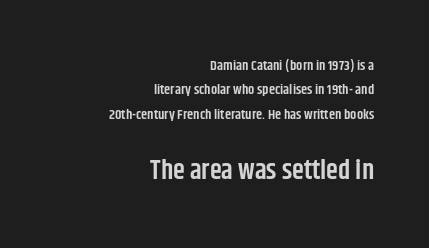
Anything drawn beneath the words? Only blank space. It's the straight-up-and-down kind of type. Typesetter's note — lower block bumped up in size, upper block left smaller. The face used here is a semibold: visibly heavier than regular, lighter than bold. How are the letters spaced? Ordinarily, with no added tracking.
